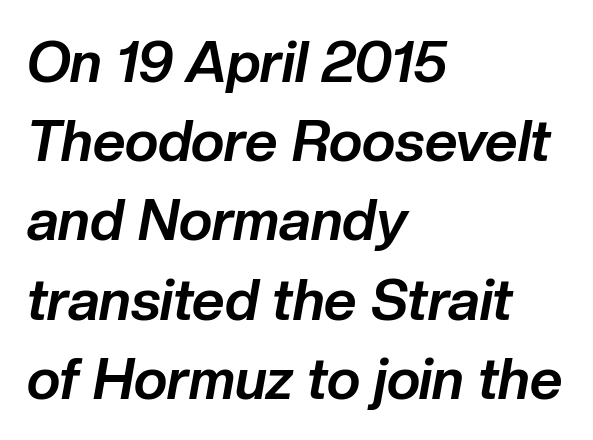
{"italic": "yes", "lean": "right", "slant_degrees": 10, "bold": "yes", "weight": "bold", "width": "normal", "stroke_contrast": "low", "x_height": "medium", "monospaced": "no", "underline": "no", "align": "left", "line_spacing": "normal", "line_spacing_ratio": 1.39, "letter_spacing": "normal", "letter_spacing_em": 0.0, "glyph_px": 57}
